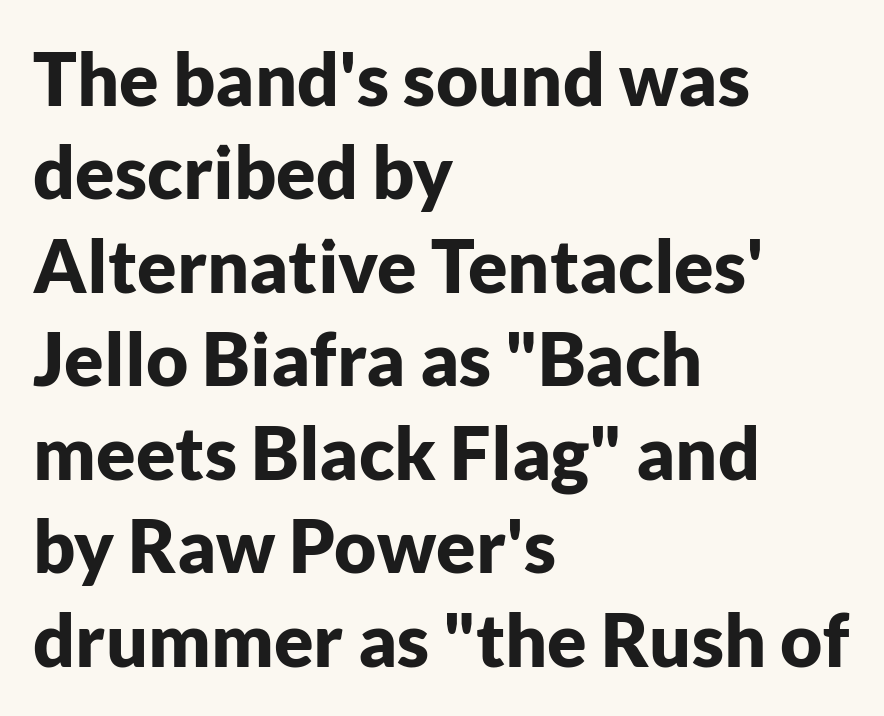
The image shows 73 px bold sans-serif type, upright; set left-aligned, normal line spacing (1.28x), normal letter spacing, not underlined; low stroke contrast and a medium x-height.
